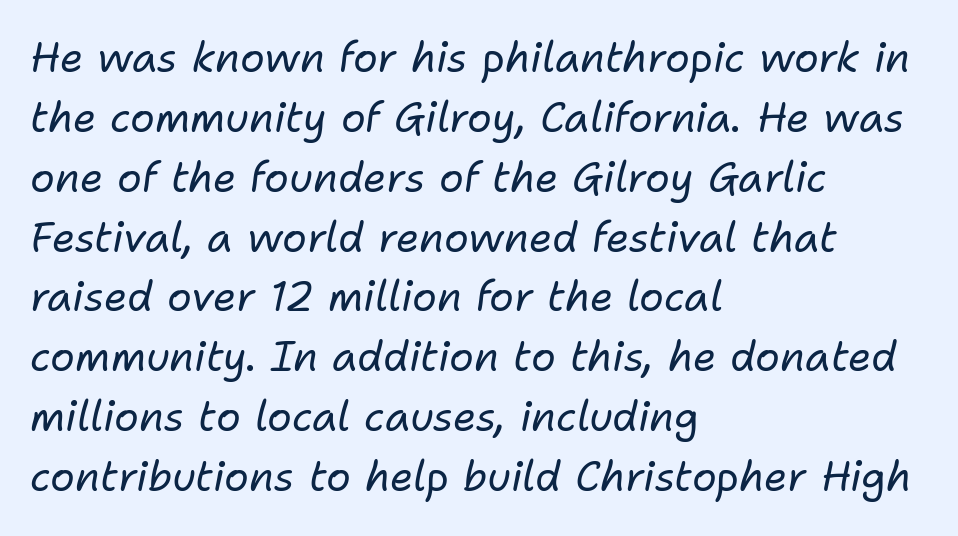
Q: Is the text bold? A: No.
Q: Is the text italic (slanted)? A: Yes, it leans right by about 11 degrees.
Q: Is the text underlined? A: No.
Q: How is the paragraph aligned? A: Left-aligned.
Q: Is the spacing between letters normal or unusually wide? A: Normal.
Q: Is the spacing between lines tight, normal or loose? A: Normal.
Q: Width (condensed, normal, or wide)? A: Normal.
Q: Stroke contrast? A: Low.
Q: x-height? A: Medium.
Q: Monospaced? A: No.
